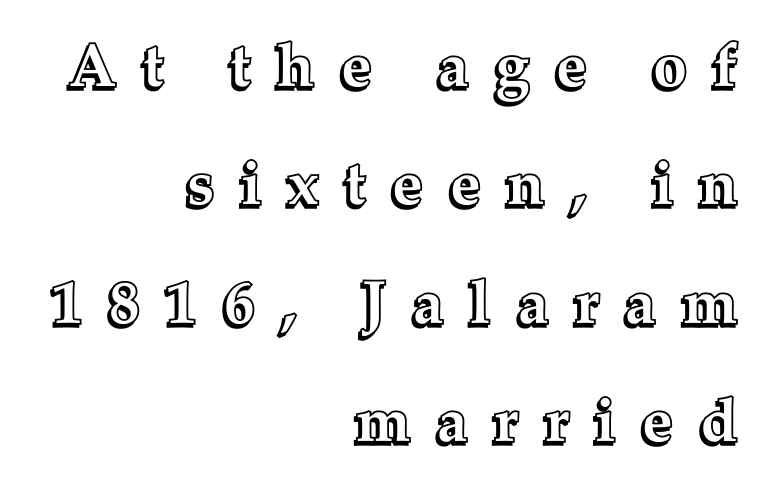
The specimen omits any rule beneath the text block's lines. Horizontal bands of white between lines are thick stripes. The letterforms stand isolated, each surrounded by extra space. Is the block centered? No — it sits flush against the right margin.
